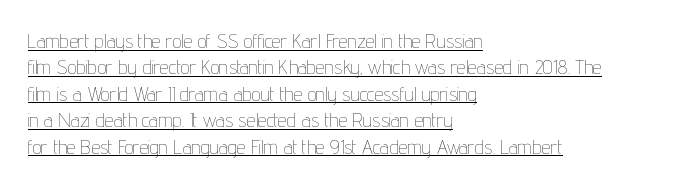
{"italic": "no", "bold": "no", "underline": "yes", "align": "left", "line_spacing": "normal", "line_spacing_ratio": 1.32, "letter_spacing": "normal", "letter_spacing_em": 0.0, "glyph_px": 20}
